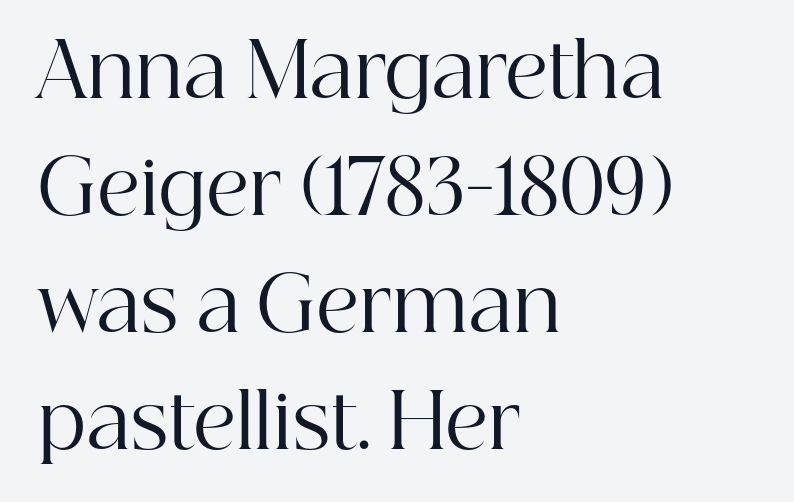
The passage shown is typeset with a serif family. Posture: straight, roman, zero tilt. The lines in this sample share a left origin and differ only in where they stop. The letters sit at their default tracking, neither squeezed nor spread.
